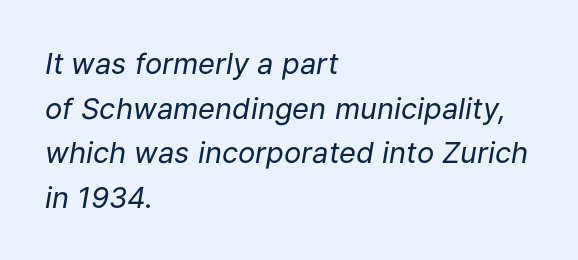
Proportional: the letters do not fall into vertical columns. Where is the straight margin? On the left. The font is comparable to plain body text, perhaps lighter. The string is rendered with underlining switched off. This rendering leaves character spacing at its baseline value.
